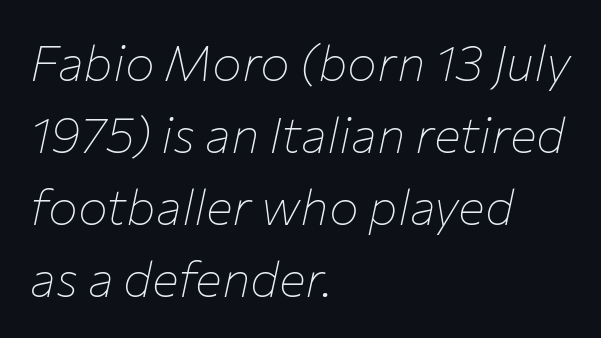
Line beginnings align vertically; line endings do not. Is the letter spacing exaggerated? No — it looks like the ordinary default. Spacing verdict: proportional, widths tailored to each character. Check under the words: just untouched page. Reading down the column, the eye jumps a familiar distance to each next line.
